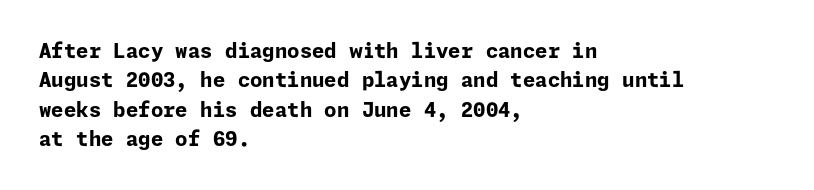
Emphasis by weight is at full strength: bold. The glyphs are unaccompanied by any horizontal stroke below them. Nothing unusual about the tracking: characters are spaced as the font intends. Do the letters lean? They stand straight. Every row of glyphs begins at an identical x-position on the left.
